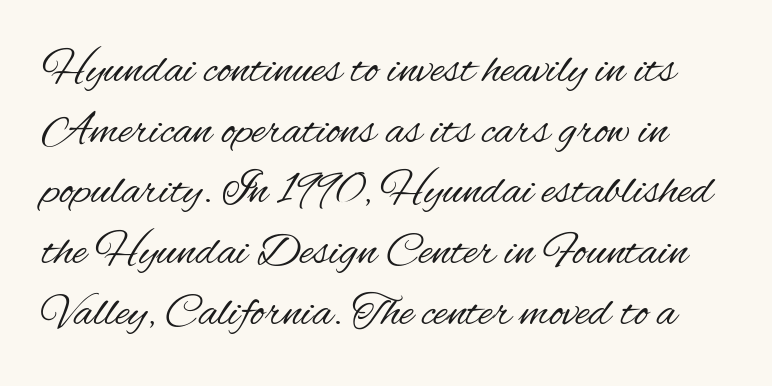
Q: Is the text bold? A: No.
Q: Is the text italic (slanted)? A: Yes.
Q: Is the typeface a serif or a sans-serif typeface? A: Sans-serif.
Q: Is the text underlined? A: No.
Q: Is the spacing between letters normal or unusually wide? A: Normal.
Q: Is the spacing between lines tight, normal or loose? A: Normal.
Q: Width (condensed, normal, or wide)? A: Condensed.
Q: Stroke contrast? A: Medium.
Q: x-height? A: Small.
Q: Monospaced? A: No.
